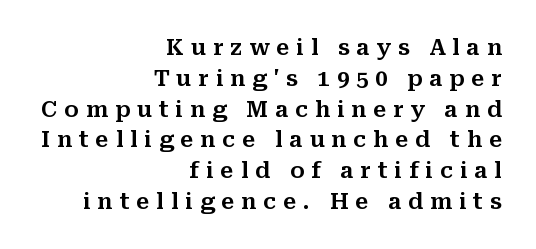
The font's upright variant was chosen for this text. Anything drawn beneath the words? Only blank space. What stands out about the letter spacing? Its width — letters are far apart. This block has exactly the height ordinary leading produces. Which margin do the lines hug? The right one — the left edge is uneven.
